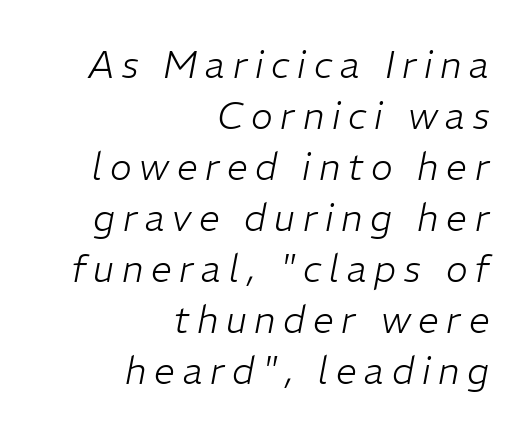
Q: Is the text bold? A: No.
Q: Is the text italic (slanted)? A: Yes, it leans right by about 11 degrees.
Q: Is the text underlined? A: No.
Q: How is the paragraph aligned? A: Right-aligned.
Q: Is the spacing between letters normal or unusually wide? A: Unusually wide.
Q: Is the spacing between lines tight, normal or loose? A: Normal.
Q: Width (condensed, normal, or wide)? A: Normal.
Q: Stroke contrast? A: Low.
Q: x-height? A: Medium.
Q: Monospaced? A: No.
